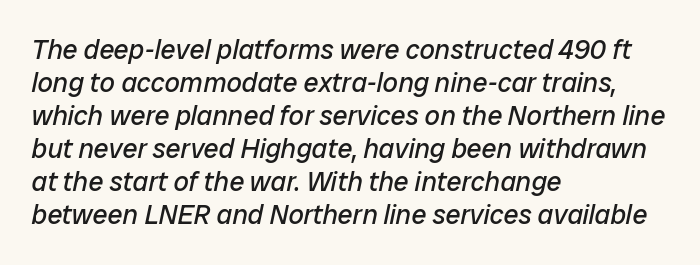
{"italic": "yes", "lean": "right", "slant_degrees": 12, "bold": "no", "underline": "no", "align": "left", "line_spacing_ratio": 1.22, "letter_spacing": "normal", "letter_spacing_em": 0.0, "glyph_px": 27}
